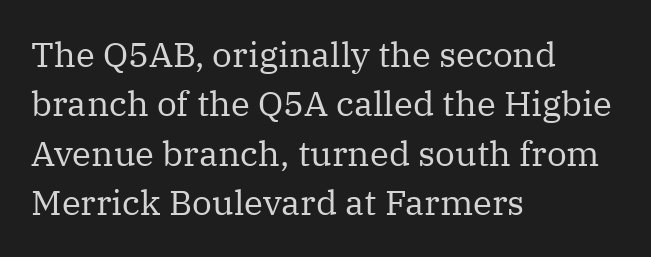
Q: Is the text bold? A: No.
Q: Is the text italic (slanted)? A: No, it is upright.
Q: Is the typeface a serif or a sans-serif typeface? A: Serif.
Q: Is the text underlined? A: No.
Q: How is the paragraph aligned? A: Left-aligned.
Q: Is the spacing between letters normal or unusually wide? A: Normal.
Q: Is the spacing between lines tight, normal or loose? A: Normal.
Q: Width (condensed, normal, or wide)? A: Normal.
Q: Stroke contrast? A: Medium.
Q: x-height? A: Medium.
Q: Monospaced? A: No.
